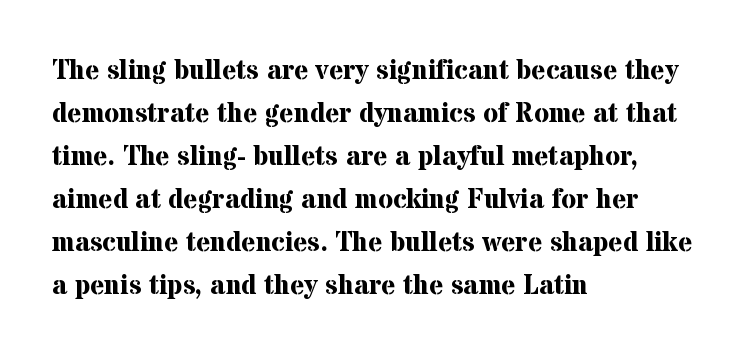
{"italic": "no", "bold": "yes", "underline": "no", "align": "left", "line_spacing": "normal", "line_spacing_ratio": 1.59, "letter_spacing": "normal", "letter_spacing_em": 0.0, "glyph_px": 27}
